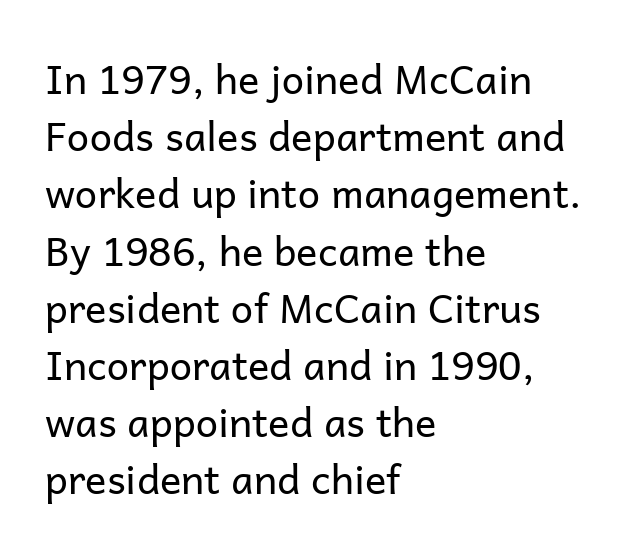
{"serif": "no", "italic": "no", "bold": "no", "weight": "regular", "width": "normal", "stroke_contrast": "low", "x_height": "medium", "monospaced": "no", "underline": "no", "align": "left", "line_spacing": "normal", "line_spacing_ratio": 1.43, "letter_spacing": "normal", "letter_spacing_em": 0.0, "glyph_px": 40}
